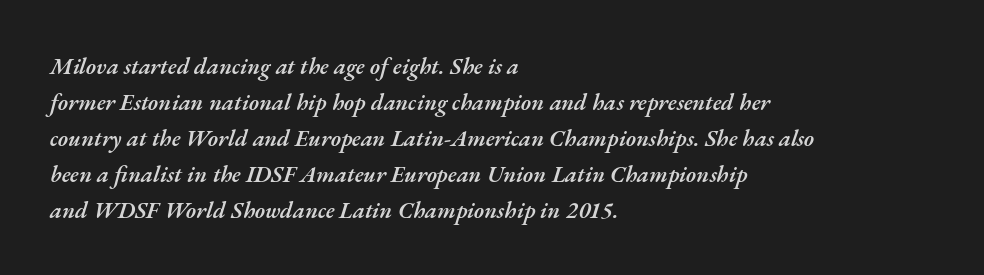
The image shows 23 px text type, italic (leaning right); set left-aligned, normal line spacing (1.56x), normal letter spacing, not underlined.
